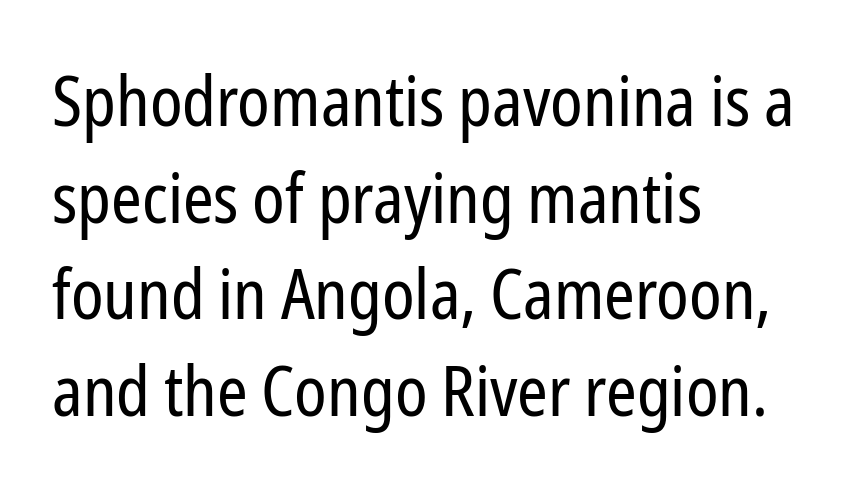
{"serif": "no", "italic": "no", "bold": "no", "weight": "regular", "width": "condensed", "stroke_contrast": "low", "x_height": "medium", "monospaced": "no", "underline": "no", "align": "left", "line_spacing": "normal", "line_spacing_ratio": 1.4, "letter_spacing": "normal", "letter_spacing_em": 0.0, "glyph_px": 69}
